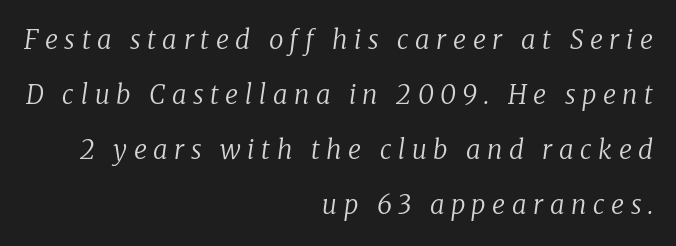
{"italic": "yes", "lean": "right", "slant_degrees": 8, "bold": "no", "underline": "no", "align": "right", "line_spacing": "loose", "line_spacing_ratio": 2.12, "letter_spacing": "wide", "letter_spacing_em": 0.25, "glyph_px": 26}
